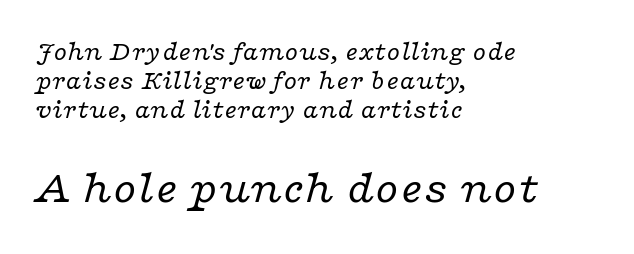
The font's italic variant was chosen for this text. Each letter keeps its own natural width here, so spacing adapts to shape. The following chunk of copy outweighs the initial chunk in type size. Tightly led — the rows are bunched. In terms of letterform style, serifs are clearly present.
